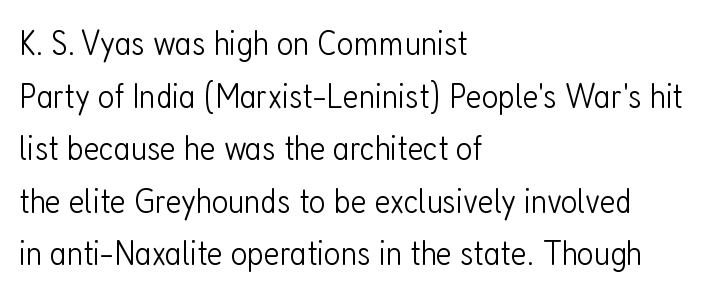
The image shows 36 px light, condensed sans-serif type, upright; set left-aligned, normal line spacing (1.46x), normal letter spacing, not underlined; low stroke contrast and a medium x-height.
